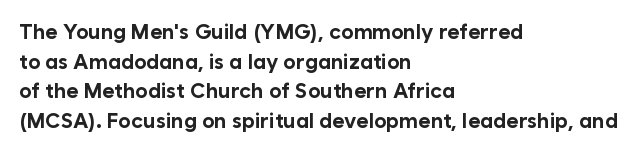
{"italic": "no", "bold": "yes", "underline": "no", "align": "left", "line_spacing": "normal", "line_spacing_ratio": 1.41, "letter_spacing": "normal", "letter_spacing_em": 0.0, "glyph_px": 21}
